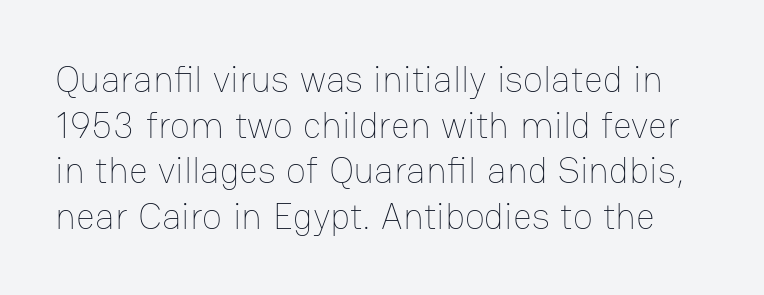
The image shows 37 px thin type, upright; set line spacing 1.23x, normal letter spacing, not underlined; low stroke contrast and a medium x-height.
